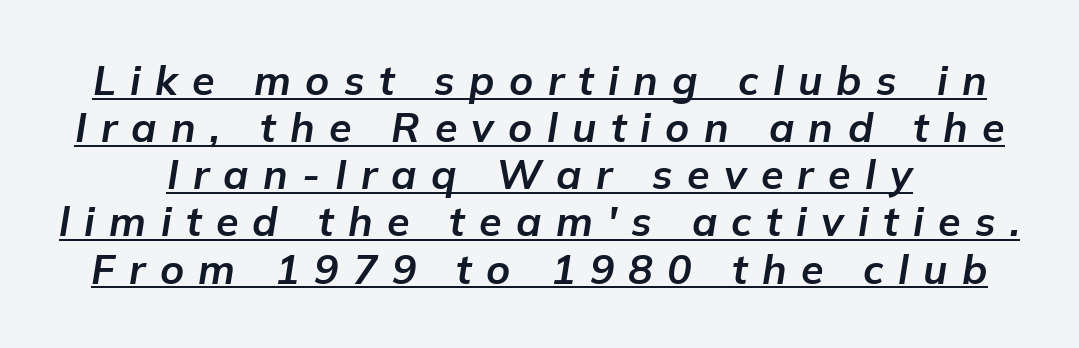
Q: Is the text bold? A: Yes.
Q: Is the text italic (slanted)? A: Yes, it leans right by about 9 degrees.
Q: Is the text underlined? A: Yes.
Q: Is the spacing between letters normal or unusually wide? A: Unusually wide.
Q: Is the spacing between lines tight, normal or loose? A: Tight.
Q: Width (condensed, normal, or wide)? A: Normal.
Q: Stroke contrast? A: Low.
Q: x-height? A: Medium.
Q: Monospaced? A: No.
